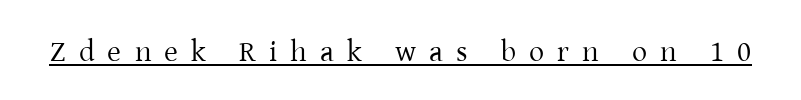
Q: Is the text bold? A: No.
Q: Is the text italic (slanted)? A: No, it is upright.
Q: Is the typeface a serif or a sans-serif typeface? A: Serif.
Q: Is the text underlined? A: Yes.
Q: Is the spacing between letters normal or unusually wide? A: Unusually wide.
Q: Width (condensed, normal, or wide)? A: Normal.
Q: Stroke contrast? A: Low.
Q: x-height? A: Medium.
Q: Monospaced? A: No.
